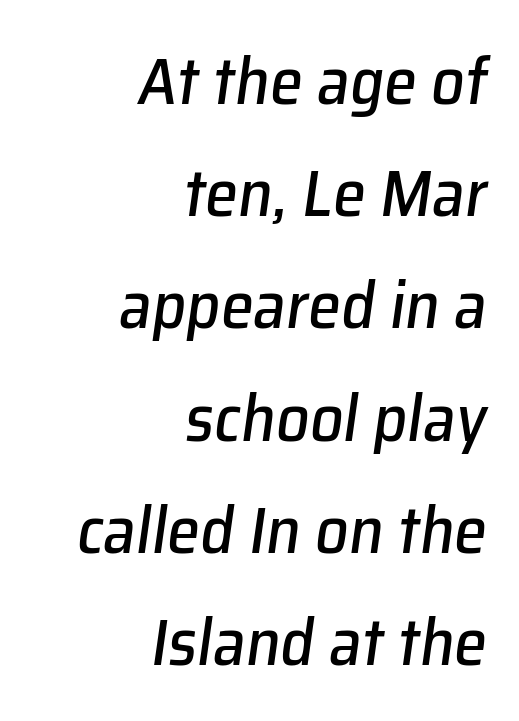
The image shows 66 px text type, italic (leaning right); set right-aligned, normal line spacing (1.7x), normal letter spacing, not underlined; low stroke contrast and a medium x-height.
